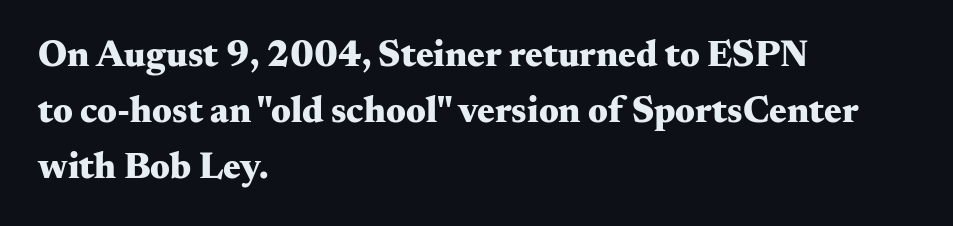
{"serif": "yes", "italic": "no", "bold": "yes", "weight": "heavy", "width": "wide", "stroke_contrast": "medium", "x_height": "small", "monospaced": "no", "underline": "no", "align": "left", "line_spacing": "normal", "line_spacing_ratio": 1.51, "letter_spacing": "normal", "letter_spacing_em": 0.0, "glyph_px": 37}
